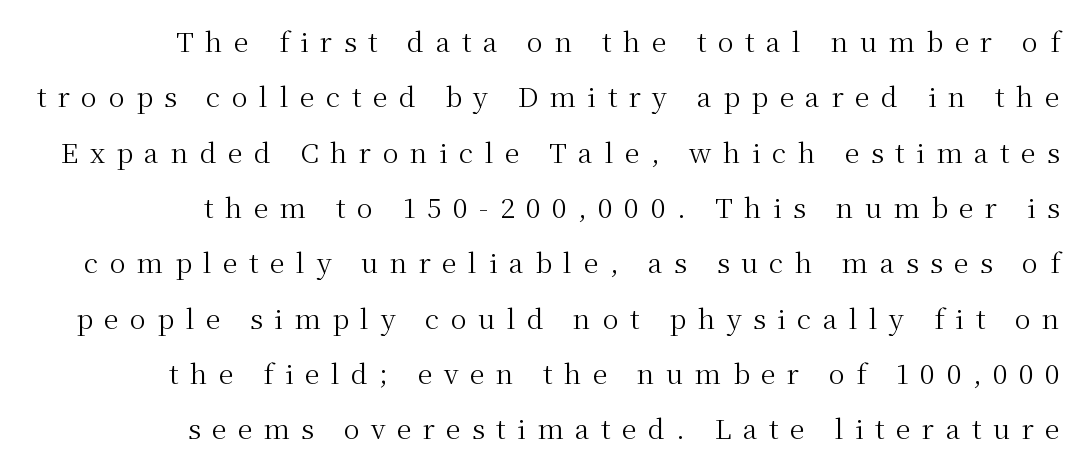
The image shows 27 px text type, upright; set right-aligned, loose line spacing (2.05x), unusually wide letter spacing (+0.42 em), not underlined.
